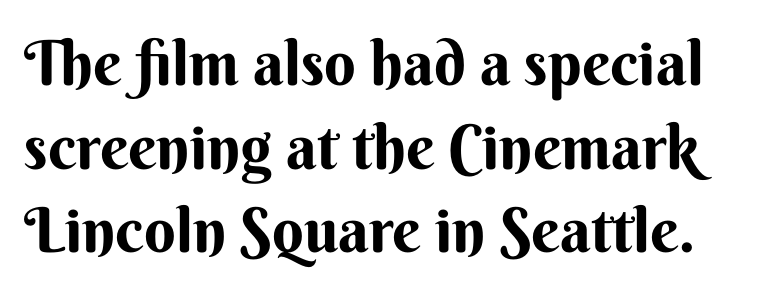
Q: Is the text bold? A: Yes.
Q: Is the text italic (slanted)? A: No, it is upright.
Q: Is the typeface a serif or a sans-serif typeface? A: Sans-serif.
Q: Is the text underlined? A: No.
Q: Is the spacing between letters normal or unusually wide? A: Normal.
Q: Is the spacing between lines tight, normal or loose? A: Normal.
Q: Width (condensed, normal, or wide)? A: Normal.
Q: Stroke contrast? A: Medium.
Q: x-height? A: Small.
Q: Monospaced? A: No.
